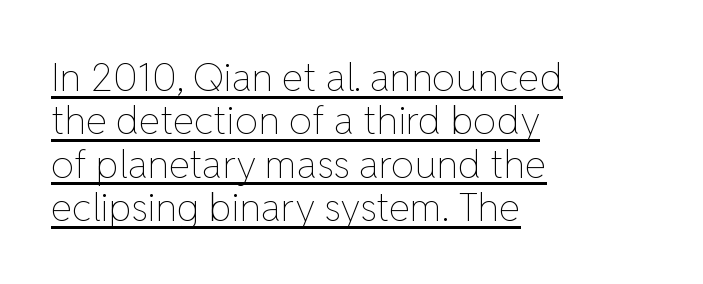
The face used here is proportionally spaced, like ordinary book or web type. The rendering keeps characters at their native spacing. The lettering holds an erect, upright posture throughout. The paragraph has a hard left edge and a soft right edge. Vertical spacing — tight. The face looks like a standard text weight, possibly lighter.
